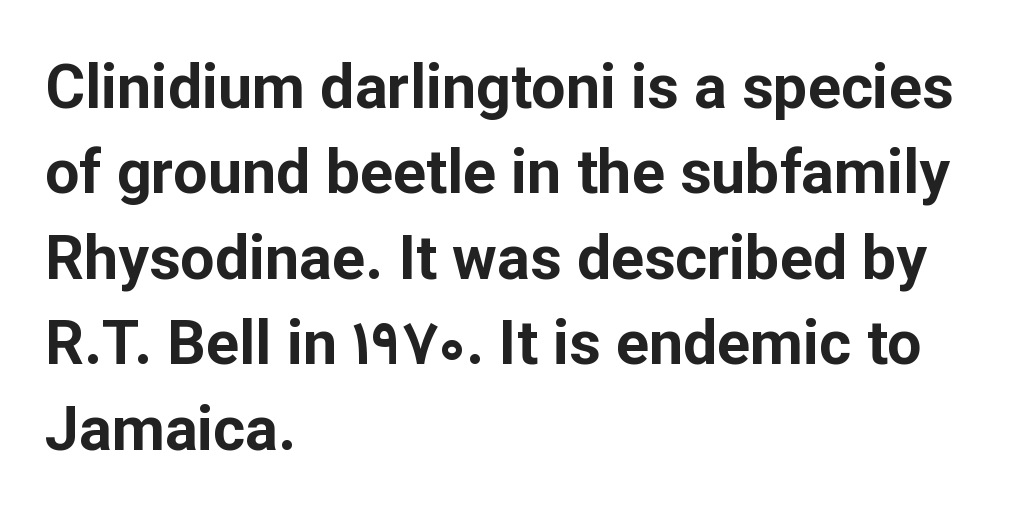
Interline gaps are of average width in this sample. The face used here is proportionally spaced, like ordinary book or web type. Stroke terminals: plain, sans-serif. A typesetter would mark this as roman, not italic. Unmarked baselines from the first word to the last.
